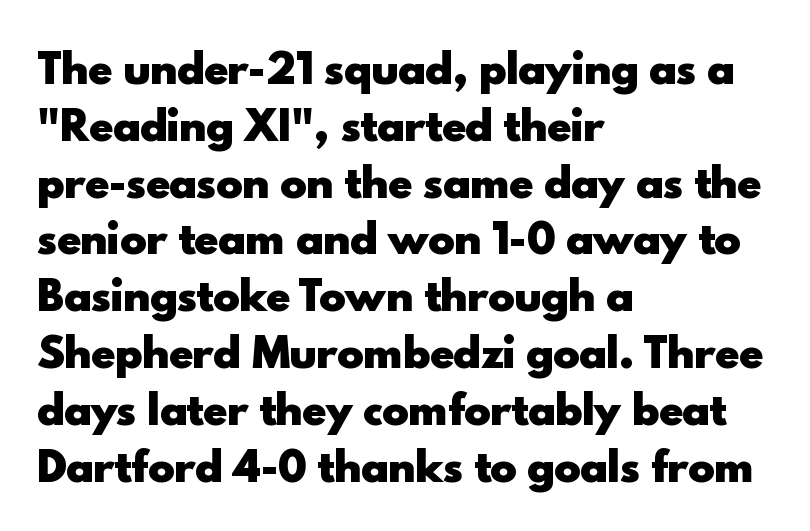
{"serif": "no", "italic": "no", "bold": "yes", "weight": "heavy", "width": "normal", "x_height": "small", "monospaced": "no", "underline": "no", "align": "left", "line_spacing": "normal", "line_spacing_ratio": 1.42, "letter_spacing": "normal", "letter_spacing_em": 0.0, "glyph_px": 40}
